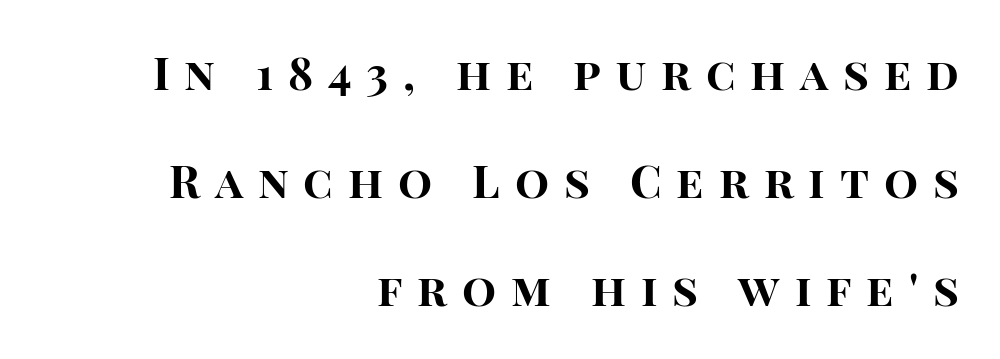
The space directly below the letters is spotless. The line texture is sparse and dotted thanks to wide tracking. Serif or sans? Sans — the stroke terminals are bare. The rendering uses a large line-height, opening up the rows. Chunky letters — that's bold for sure. Alignment: flush right.
